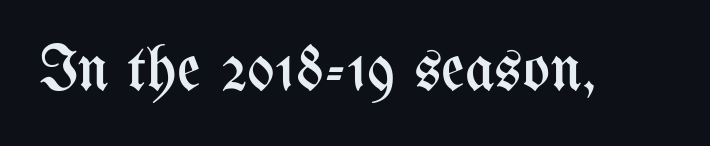
The image shows 64 px regular-weight, condensed type, upright; set normal letter spacing, not underlined; medium stroke contrast and a medium x-height.
